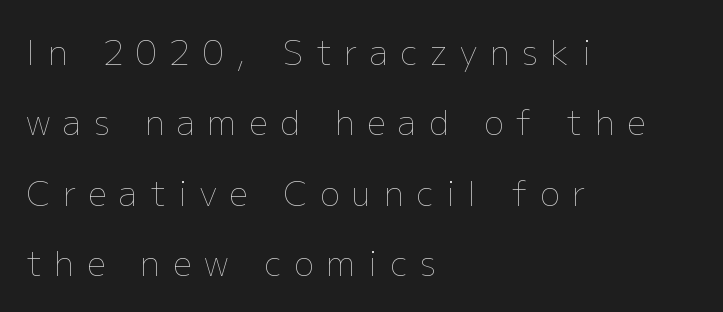
The image shows 33 px thin type, upright; set left-aligned, loose line spacing (2.13x), unusually wide letter spacing (+0.39 em), not underlined; low stroke contrast and a medium x-height.
